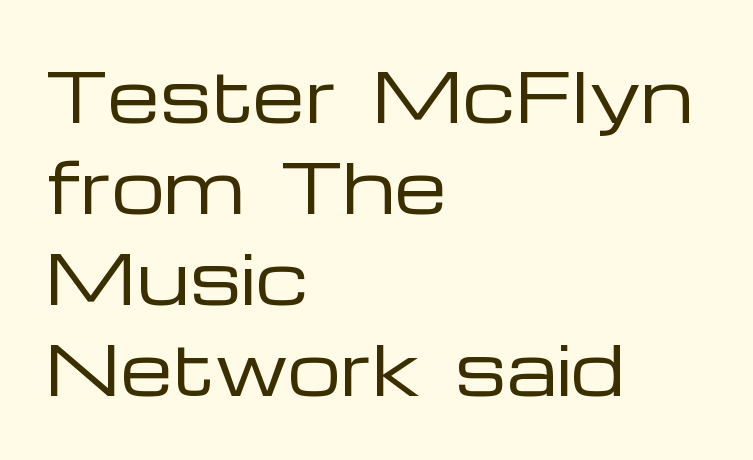
Q: Is the text bold? A: No.
Q: Is the text italic (slanted)? A: No, it is upright.
Q: Is the typeface a serif or a sans-serif typeface? A: Sans-serif.
Q: Is the text underlined? A: No.
Q: How is the paragraph aligned? A: Left-aligned.
Q: Is the spacing between letters normal or unusually wide? A: Normal.
Q: Is the spacing between lines tight, normal or loose? A: Normal.
Q: Width (condensed, normal, or wide)? A: Wide.
Q: Stroke contrast? A: Low.
Q: x-height? A: Medium.
Q: Monospaced? A: No.
